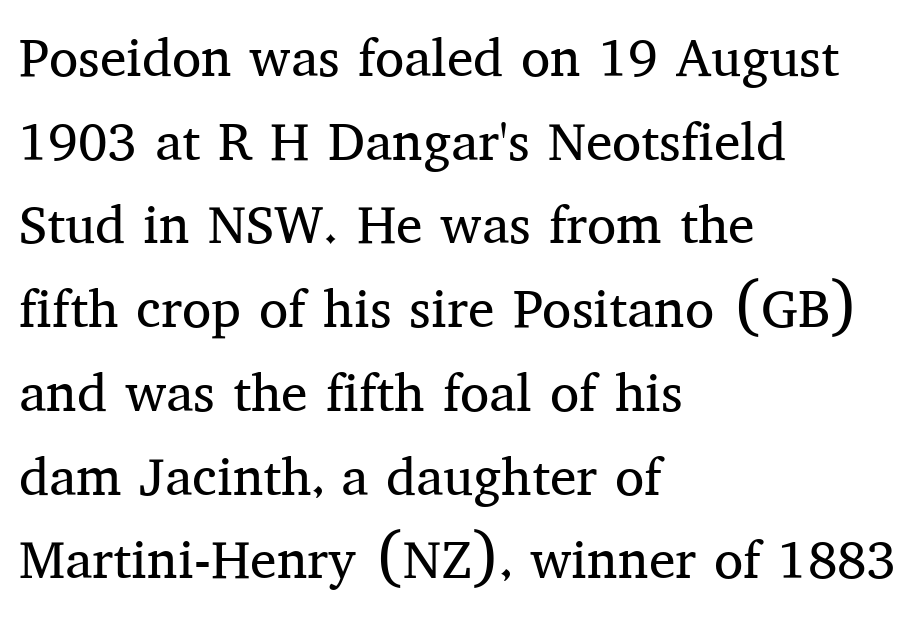
Q: Is the text bold? A: No.
Q: Is the text italic (slanted)? A: No, it is upright.
Q: Is the typeface a serif or a sans-serif typeface? A: Serif.
Q: Is the text underlined? A: No.
Q: How is the paragraph aligned? A: Left-aligned.
Q: Is the spacing between letters normal or unusually wide? A: Normal.
Q: Is the spacing between lines tight, normal or loose? A: Normal.
Q: Width (condensed, normal, or wide)? A: Normal.
Q: Stroke contrast? A: Medium.
Q: x-height? A: Medium.
Q: Monospaced? A: No.
